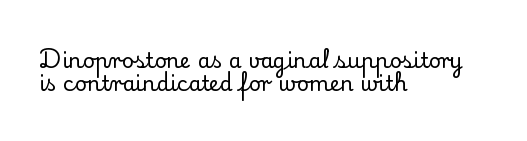
These lines stack with their left ends in a neat column. No extra tracking has been applied to these lines. Vertically, the passage feels compressed, each row crowding the next. The gap between lines stays unmarked.
